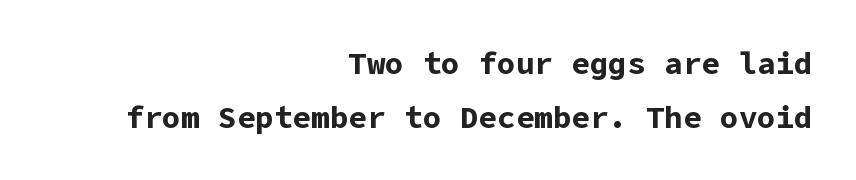
{"serif": "no", "italic": "no", "bold": "yes", "weight": "bold", "width": "normal", "stroke_contrast": "low", "x_height": "medium", "underline": "no", "align": "right", "line_spacing_ratio": 1.73, "letter_spacing": "normal", "letter_spacing_em": 0.0, "glyph_px": 31}
